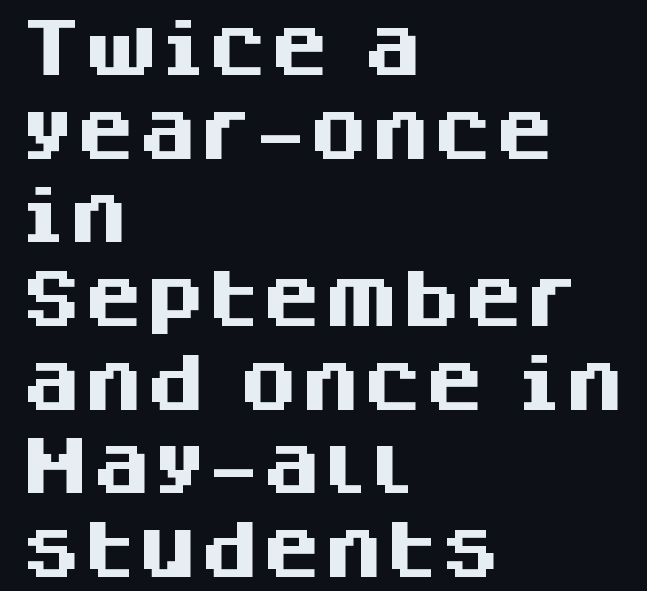
Short and long lines alike share a common starting point at left. The passage shown is typed in a proportional face where columns would drift. The axis of the letterforms is exactly vertical. Leading: standard. You could call the tracking neutral — neither tight nor loose. The strokes are fattened all the way to bold.
